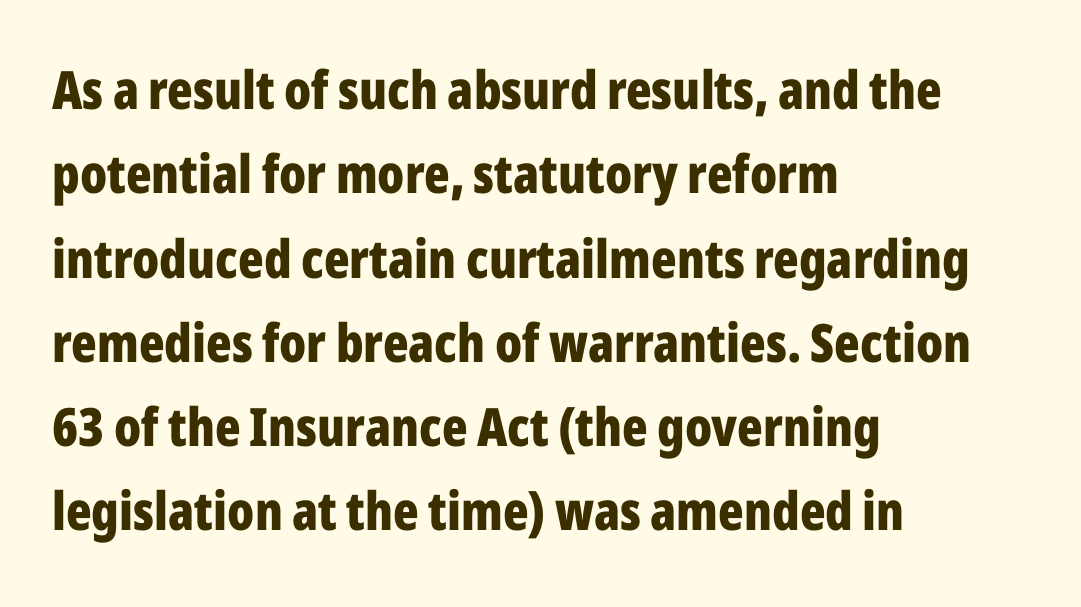
Q: Is the text bold? A: Yes.
Q: Is the text italic (slanted)? A: No, it is upright.
Q: Is the typeface a serif or a sans-serif typeface? A: Sans-serif.
Q: Is the text underlined? A: No.
Q: How is the paragraph aligned? A: Left-aligned.
Q: Is the spacing between letters normal or unusually wide? A: Normal.
Q: Is the spacing between lines tight, normal or loose? A: Normal.
Q: Width (condensed, normal, or wide)? A: Condensed.
Q: Stroke contrast? A: Low.
Q: x-height? A: Medium.
Q: Monospaced? A: No.
